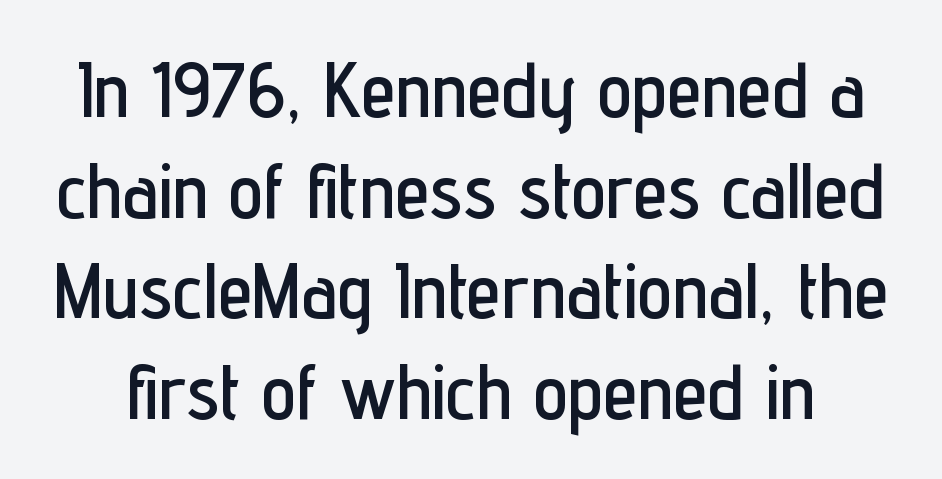
The image shows 78 px condensed sans-serif type, upright; set normal line spacing (1.29x), normal letter spacing, not underlined; low stroke contrast and a medium x-height.
